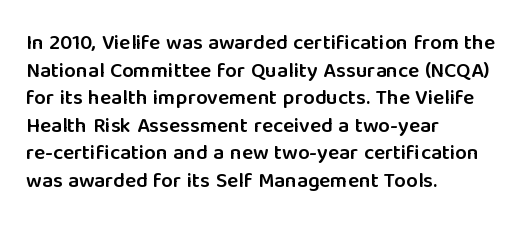
{"italic": "no", "bold": "semi", "underline": "no", "align": "left", "line_spacing": "normal", "line_spacing_ratio": 1.31, "letter_spacing": "normal", "letter_spacing_em": 0.0, "glyph_px": 21}
